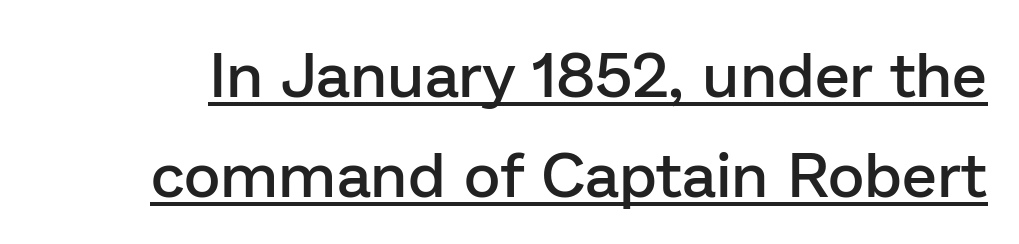
The space between consecutive lines is moderate. Weight: semibold (demi). The letters advance in unequal steps, a hallmark of proportional type. This sample uses a sans-serif face. Underline: present. Nothing unusual about the tracking: characters are spaced as the font intends.
